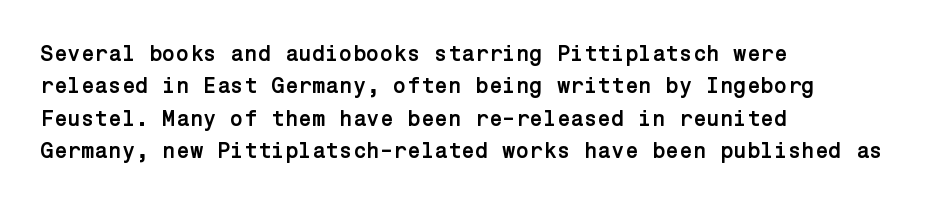
The image shows 22 px bold type, upright; set left-aligned, normal line spacing (1.47x), normal letter spacing, not underlined.
